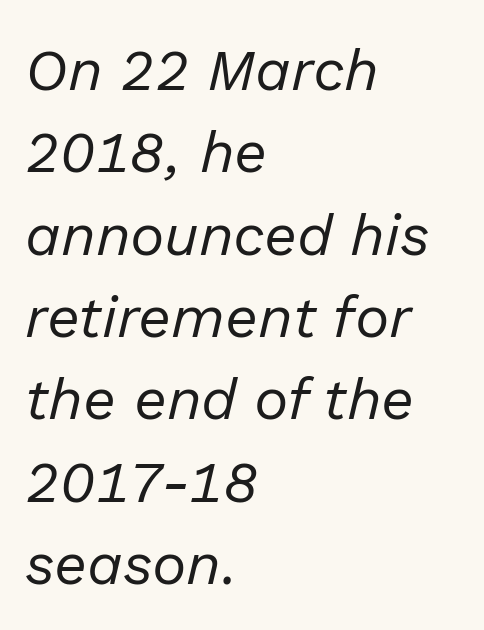
Q: Is the text bold? A: No.
Q: Is the text italic (slanted)? A: Yes, it leans right by about 13 degrees.
Q: Is the text underlined? A: No.
Q: How is the paragraph aligned? A: Left-aligned.
Q: Is the spacing between letters normal or unusually wide? A: Normal.
Q: Is the spacing between lines tight, normal or loose? A: Normal.
Q: Width (condensed, normal, or wide)? A: Normal.
Q: Stroke contrast? A: Low.
Q: x-height? A: Medium.
Q: Monospaced? A: No.
